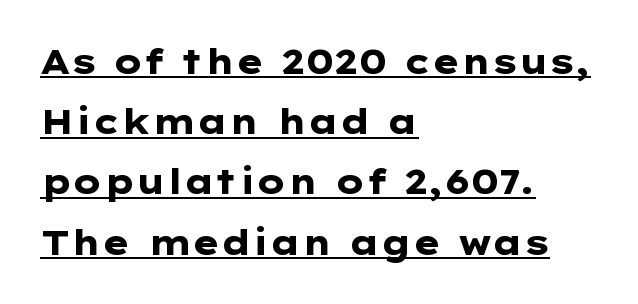
{"serif": "no", "italic": "no", "bold": "yes", "weight": "heavy", "width": "wide", "stroke_contrast": "low", "x_height": "medium", "underline": "yes", "align": "left", "line_spacing_ratio": 1.77, "letter_spacing": "normal", "letter_spacing_em": 0.0, "glyph_px": 34}
